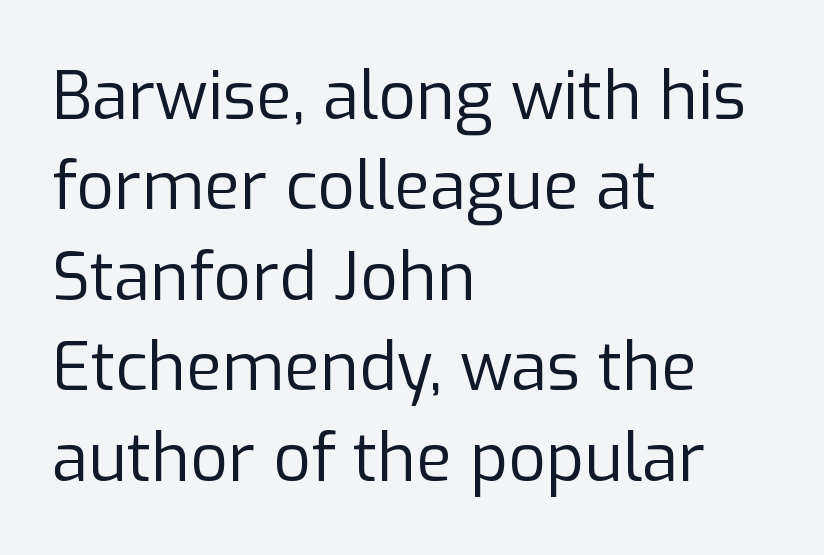
{"serif": "no", "italic": "no", "bold": "no", "weight": "regular", "width": "normal", "stroke_contrast": "low", "x_height": "medium", "monospaced": "no", "underline": "no", "align": "left", "line_spacing": "normal", "line_spacing_ratio": 1.37, "letter_spacing": "normal", "letter_spacing_em": 0.0, "glyph_px": 66}
